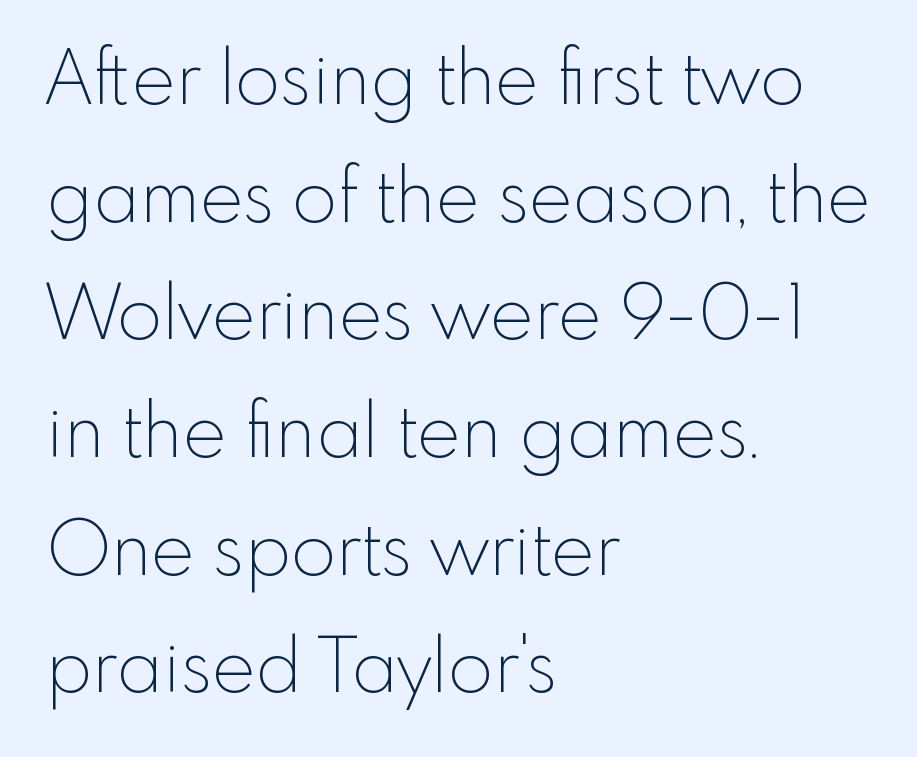
The image shows 74 px thin sans-serif type, upright; set left-aligned, normal line spacing (1.59x), normal letter spacing, not underlined; a small x-height.
